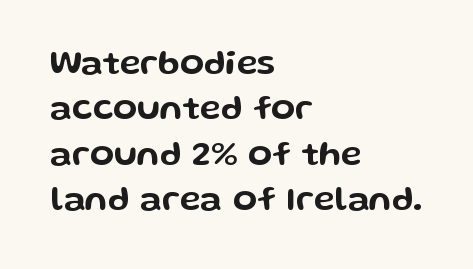
Quick note: underline off. A roman cut, with each character standing at attention. Does the type have serifs? No, each stem ends abruptly. Inter-character spacing is left at the font's built-in metrics. The lines are quadded left. The passage shown is typed in a proportional face where columns would drift.
